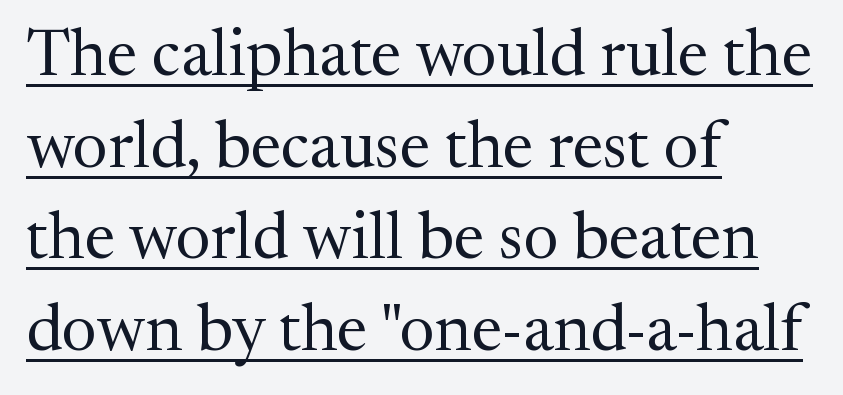
{"serif": "yes", "italic": "no", "bold": "no", "weight": "regular", "width": "normal", "stroke_contrast": "medium", "x_height": "medium", "monospaced": "no", "underline": "yes", "align": "left", "line_spacing": "normal", "line_spacing_ratio": 1.39, "letter_spacing": "normal", "letter_spacing_em": 0.0, "glyph_px": 66}
